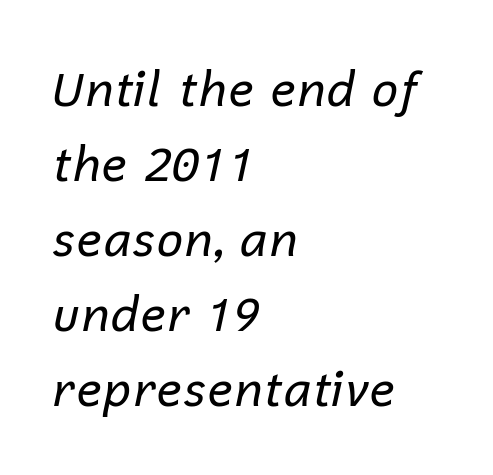
The image shows 48 px regular-weight type, italic (leaning right); set left-aligned, normal line spacing (1.56x), normal letter spacing, not underlined; low stroke contrast and a medium x-height.
